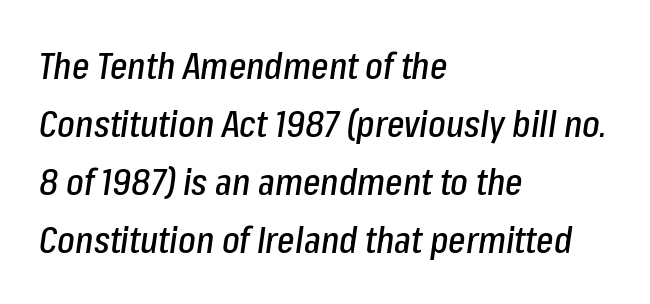
All the whitespace from short lines collects on the right. Does the leading feel generous? No, just average. Emphasis-style slanted type is in use. The letters advance in unequal steps, a hallmark of proportional type. The specimen omits any rule beneath the text block's lines. In terms of letterspacing, this is plain default setting.
